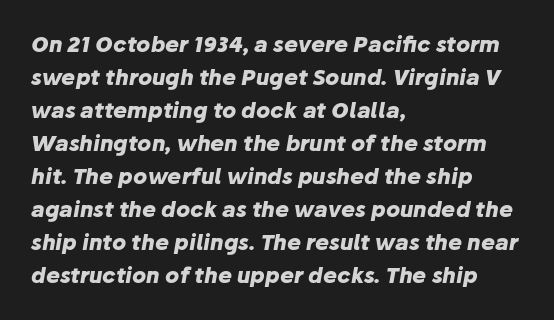
Q: Is the text bold? A: Yes.
Q: Is the text italic (slanted)? A: Yes, it leans right by about 10 degrees.
Q: Is the text underlined? A: No.
Q: How is the paragraph aligned? A: Left-aligned.
Q: Is the spacing between letters normal or unusually wide? A: Normal.
Q: Is the spacing between lines tight, normal or loose? A: Normal.
